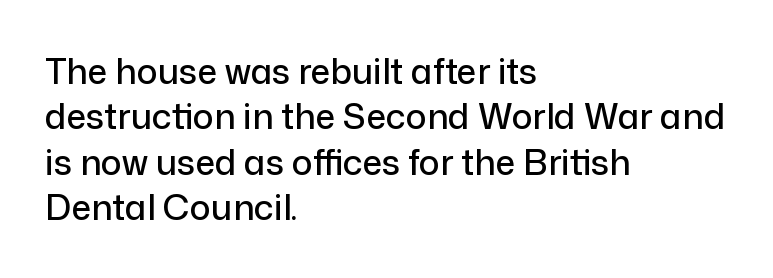
The lettering holds an erect, upright posture throughout. Every row of glyphs begins at an identical x-position on the left. This sample has the flowing, uneven cadence of proportional lettering. Is the letter spacing exaggerated? No — it looks like the ordinary default. Is this a sans? Yes — the strokes have no serifs.
